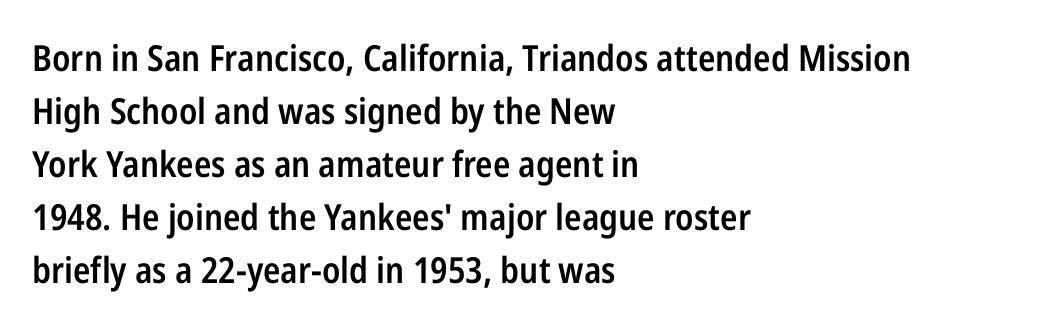
Q: Is the text bold? A: Semi-bold.
Q: Is the text italic (slanted)? A: No, it is upright.
Q: Is the typeface a serif or a sans-serif typeface? A: Sans-serif.
Q: Is the text underlined? A: No.
Q: How is the paragraph aligned? A: Left-aligned.
Q: Is the spacing between letters normal or unusually wide? A: Normal.
Q: Is the spacing between lines tight, normal or loose? A: Normal.
Q: Width (condensed, normal, or wide)? A: Condensed.
Q: Stroke contrast? A: Low.
Q: x-height? A: Medium.
Q: Monospaced? A: No.
